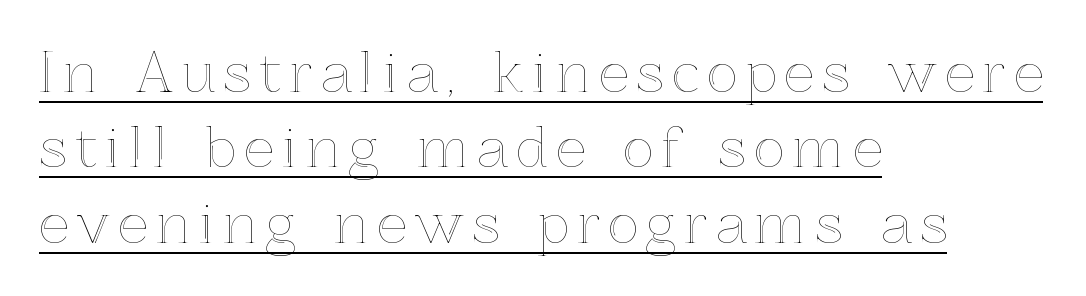
The image shows 53 px text type, upright; set left-aligned, normal line spacing (1.42x), underlined; a medium x-height.
